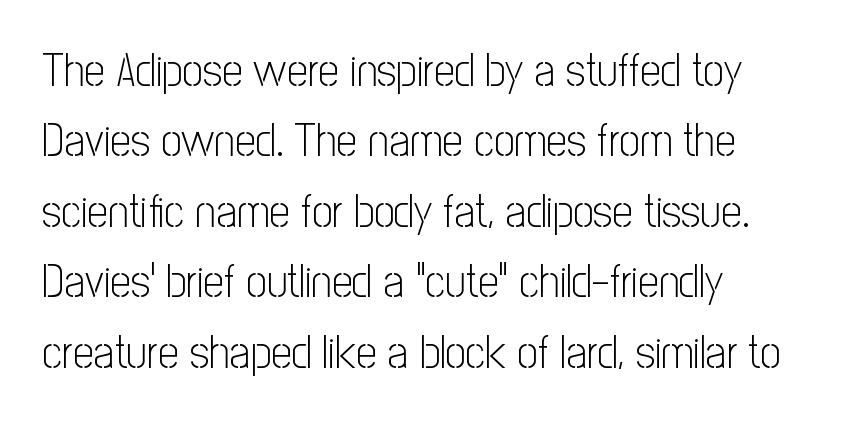
The image shows 46 px light, condensed sans-serif type, upright; set left-aligned, normal line spacing (1.53x), normal letter spacing, not underlined; low stroke contrast and a medium x-height.
